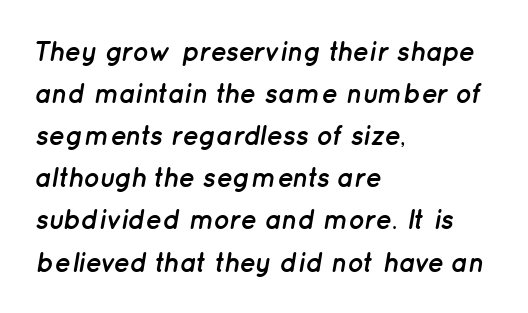
These lines keep a tight, regular rhythm from letter to letter. The line-height multiplier appears to be the usual default. The passage shown is not underscored anywhere. Leftover space on each line is placed entirely after the last word. Compared with an ordinary text face, these strokes are far heavier — a full bold. An italicized treatment has been applied to the whole sample.
